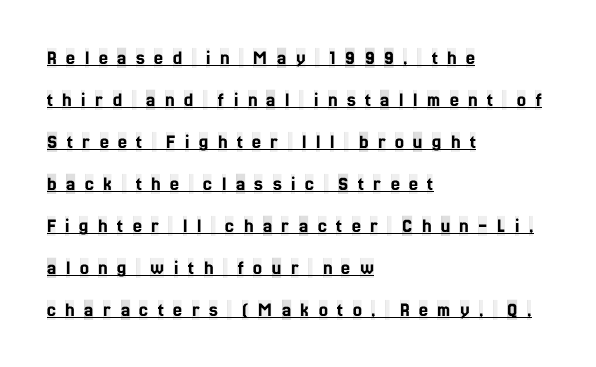
{"italic": "no", "underline": "yes", "align": "left", "line_spacing": "loose", "line_spacing_ratio": 2.1, "letter_spacing": "wide", "letter_spacing_em": 0.48, "glyph_px": 20}
